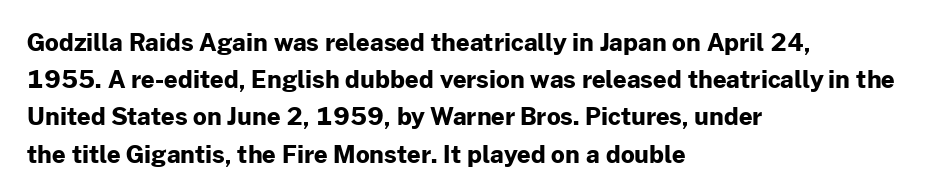
Q: Is the text bold? A: Yes.
Q: Is the text italic (slanted)? A: No, it is upright.
Q: Is the text underlined? A: No.
Q: How is the paragraph aligned? A: Left-aligned.
Q: Is the spacing between letters normal or unusually wide? A: Normal.
Q: Is the spacing between lines tight, normal or loose? A: Normal.
